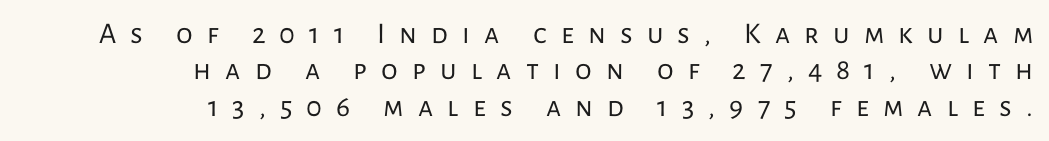
{"serif": "no", "italic": "no", "bold": "no", "weight": "regular", "width": "normal", "stroke_contrast": "low", "x_height": "medium", "monospaced": "no", "underline": "no", "align": "right", "line_spacing_ratio": 1.21, "letter_spacing": "wide", "letter_spacing_em": 0.47, "glyph_px": 30}
